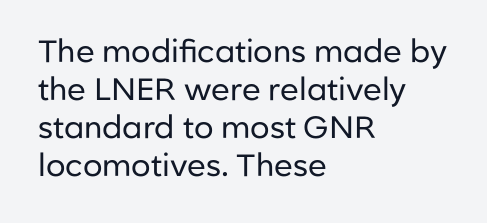
The image shows 31 px regular-weight sans-serif type, upright; set left-aligned, line spacing 1.23x, normal letter spacing, not underlined; low stroke contrast and a medium x-height.
